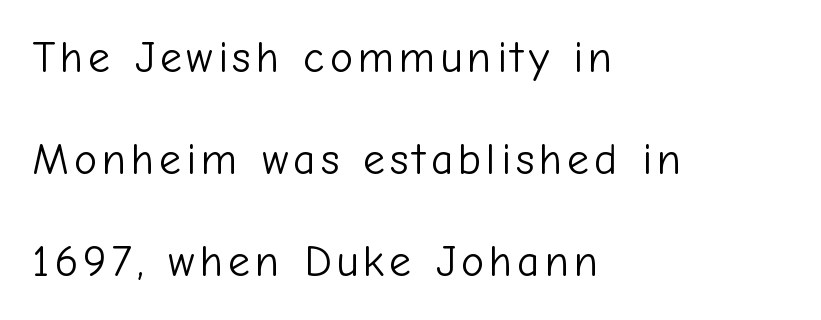
The area under the type is left untouched. The lettering holds an erect, upright posture throughout. Stem width sits at or under what a default text font uses. The characters display no serif detailing; their extremities are plain. Looks like regular typesetting: each glyph gets only the width it needs. Where is the straight margin? On the left.
